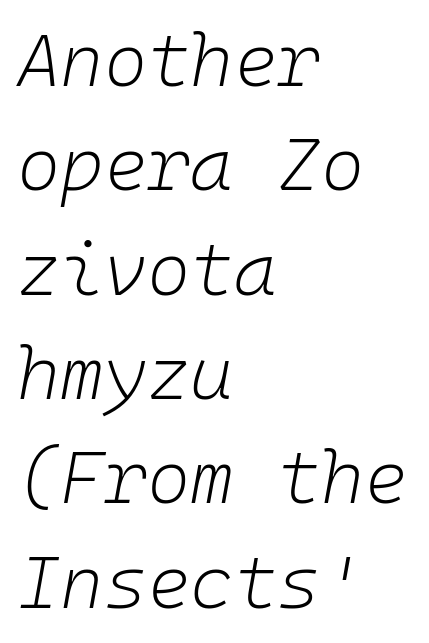
Q: Is the text bold? A: No.
Q: Is the text italic (slanted)? A: Yes, it leans right by about 10 degrees.
Q: Is the text underlined? A: No.
Q: How is the paragraph aligned? A: Left-aligned.
Q: Is the spacing between letters normal or unusually wide? A: Normal.
Q: Is the spacing between lines tight, normal or loose? A: Normal.
Q: Width (condensed, normal, or wide)? A: Normal.
Q: Stroke contrast? A: Low.
Q: x-height? A: Medium.
Q: Monospaced? A: Yes.
